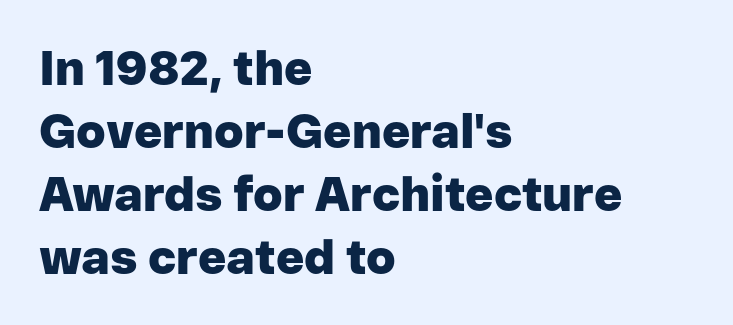
Q: Is the text bold? A: Yes.
Q: Is the text italic (slanted)? A: No, it is upright.
Q: Is the typeface a serif or a sans-serif typeface? A: Sans-serif.
Q: Is the text underlined? A: No.
Q: How is the paragraph aligned? A: Left-aligned.
Q: Is the spacing between letters normal or unusually wide? A: Normal.
Q: Is the spacing between lines tight, normal or loose? A: Normal.
Q: Width (condensed, normal, or wide)? A: Normal.
Q: Stroke contrast? A: Low.
Q: x-height? A: Medium.
Q: Monospaced? A: No.
